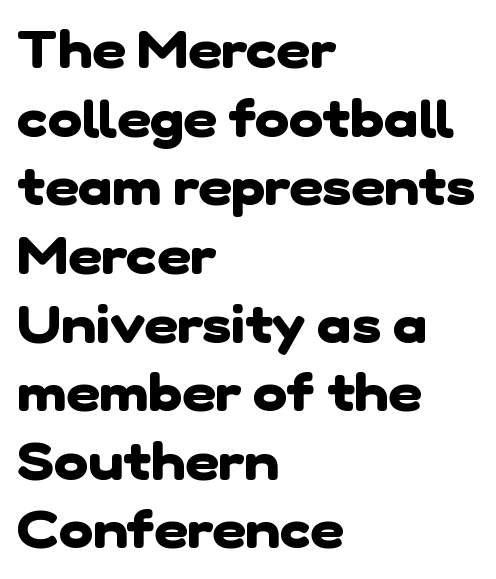
Typeset ragged right — the left edge is the straight one. Reading down the column, the eye jumps a familiar distance to each next line. These lines are composed in type without serifs. Bare-footed words on every line. I'd describe the lettering as bold — thick and assertive. This sample has the flowing, uneven cadence of proportional lettering.
